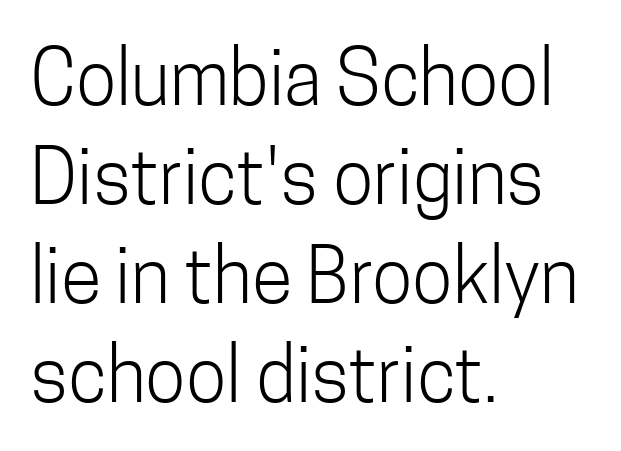
The image shows 75 px light, condensed sans-serif type, upright; set left-aligned, normal line spacing (1.32x), normal letter spacing, not underlined; low stroke contrast and a medium x-height.
